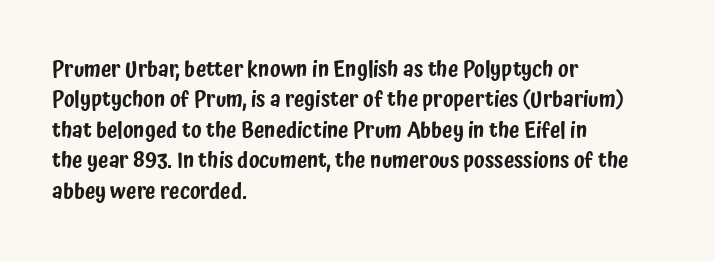
The image shows 21 px text type, upright; set left-aligned, normal line spacing (1.45x), normal letter spacing, not underlined.
